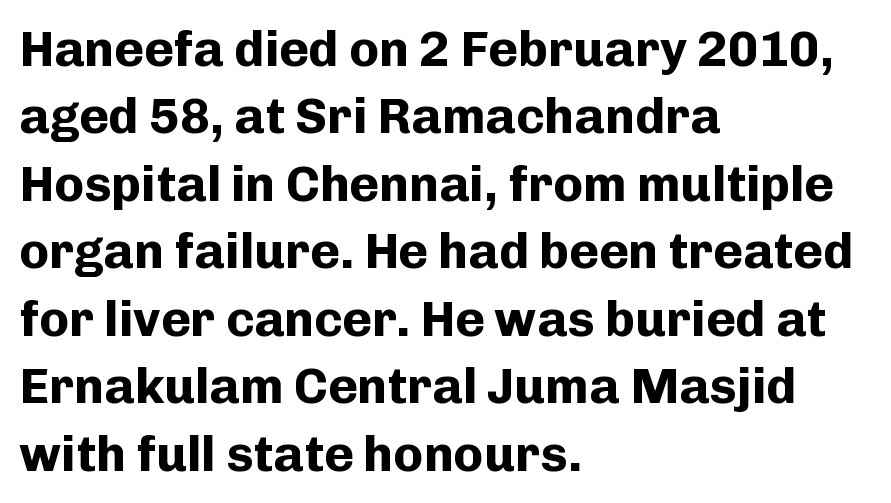
{"serif": "no", "italic": "no", "bold": "yes", "weight": "bold", "width": "normal", "stroke_contrast": "low", "x_height": "medium", "monospaced": "no", "underline": "no", "align": "left", "line_spacing": "normal", "line_spacing_ratio": 1.35, "letter_spacing": "normal", "letter_spacing_em": 0.0, "glyph_px": 50}
